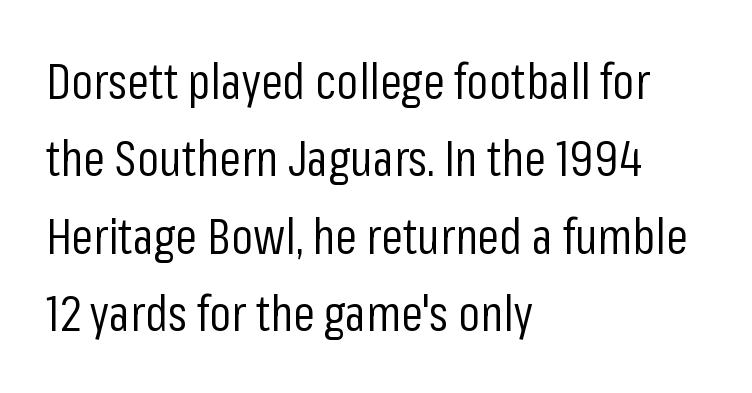
Proportional: the letters do not fall into vertical columns. Horizontally, the lines are justified to the leading edge only. Whoever set this chose a conventional vertical rhythm. A roman cut, with each character standing at attention. The tracking reads as untouched default to a designer's eye. The gap between lines stays unmarked.
